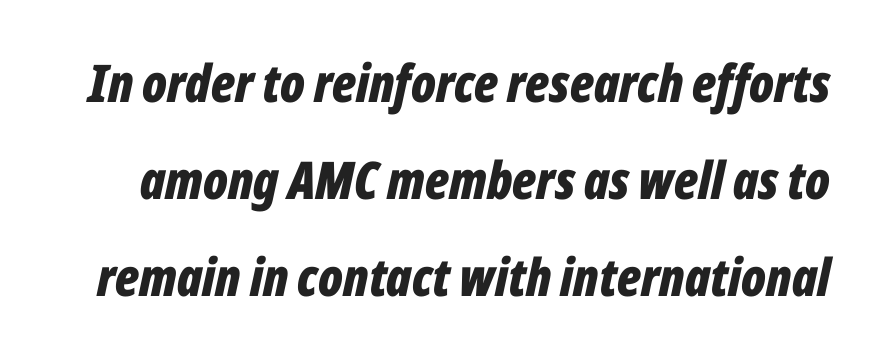
The image shows 52 px bold, condensed type, italic (leaning right); set line spacing 1.87x, normal letter spacing, not underlined; low stroke contrast and a medium x-height.
